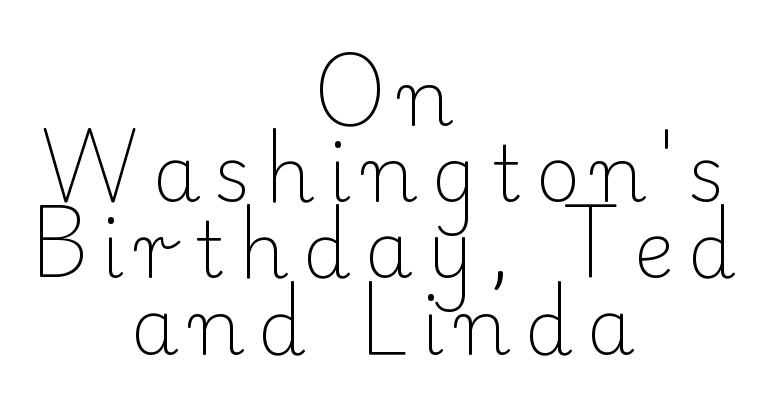
The image shows 77 px light serif type, upright; set centered, tight line spacing (0.99x), not underlined; low stroke contrast and a small x-height.
